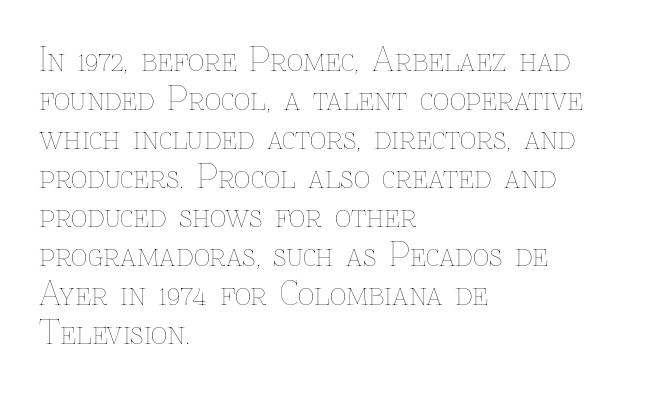
Descenders are the only things crossing below the line. Horizontal alignment here is leftward, the default for most running prose. The typography opts for an upright posture over an oblique one. Ink coverage per letter is moderate at most. Each word holds together tightly as a unit, with standard inter-letter gaps. Spacing verdict: proportional, widths tailored to each character.
